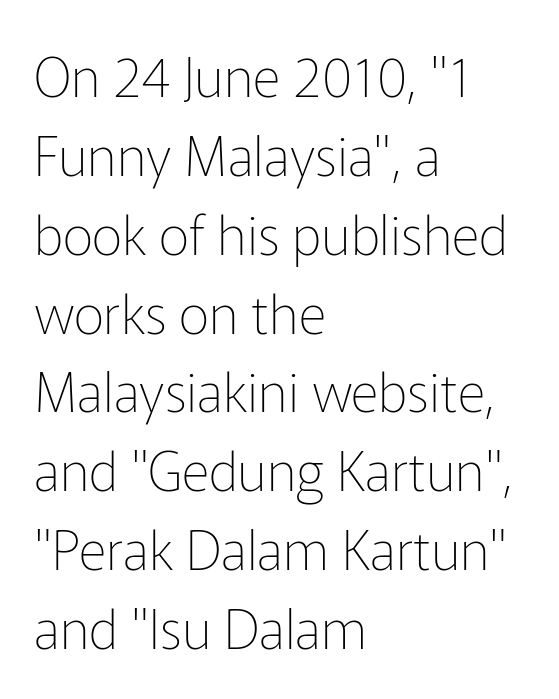
Q: Is the text bold? A: No.
Q: Is the text italic (slanted)? A: No, it is upright.
Q: Is the typeface a serif or a sans-serif typeface? A: Sans-serif.
Q: Is the text underlined? A: No.
Q: How is the paragraph aligned? A: Left-aligned.
Q: Is the spacing between letters normal or unusually wide? A: Normal.
Q: Is the spacing between lines tight, normal or loose? A: Normal.
Q: Width (condensed, normal, or wide)? A: Normal.
Q: Stroke contrast? A: Low.
Q: x-height? A: Medium.
Q: Monospaced? A: No.
